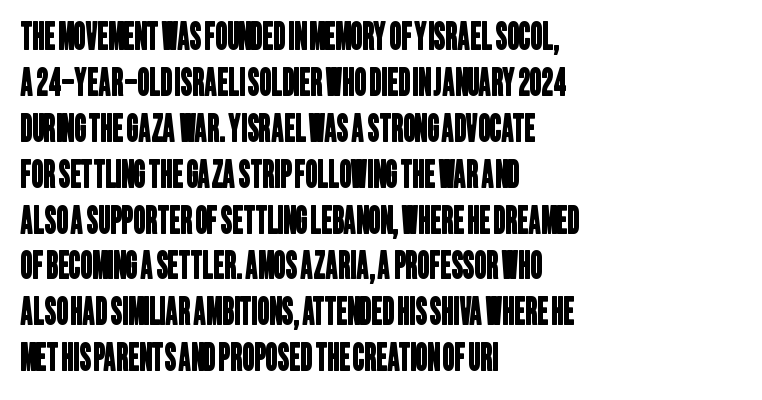
The image shows 37 px condensed sans-serif type; set left-aligned, line spacing 1.24x, normal letter spacing, not underlined; low stroke contrast and a large x-height.
